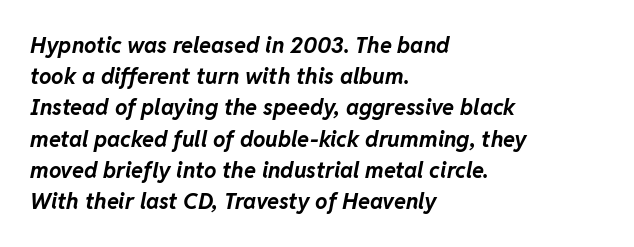
The glyphs have the mass of a bold cut. The specimen omits any rule beneath the text block's lines. Every row of glyphs begins at an identical x-position on the left. Students, observe: this is what conventionally led text looks like. Italic? Definitely — the glyphs are oblique.
